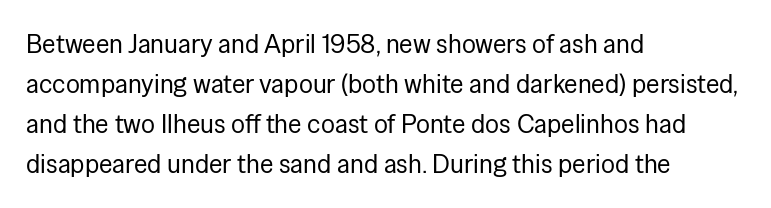
{"italic": "no", "bold": "no", "underline": "no", "align": "left", "line_spacing": "normal", "line_spacing_ratio": 1.54, "letter_spacing": "normal", "letter_spacing_em": 0.0, "glyph_px": 26}
